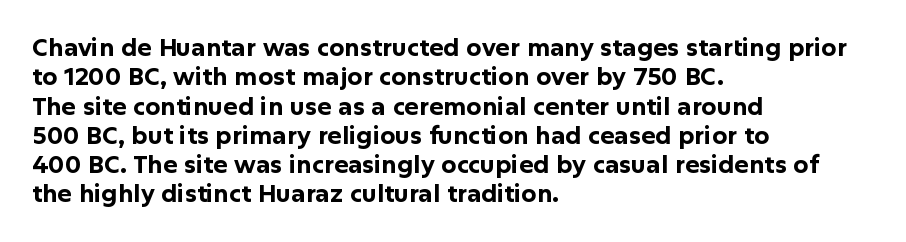
Check the space under the baseline: it is left empty. Words appear dense and cohesive because spacing is normal. Summary of weight: heavy, a full bold. Caption: multi-line text, flush left, ragged right.
